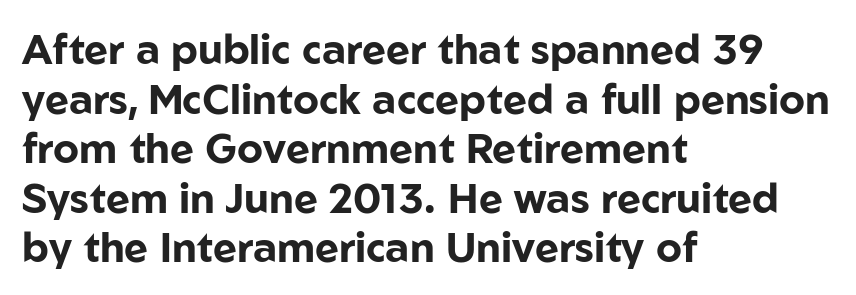
Glance below the letters and you will spot only blank space. Weight check: bold — yes, fully. The characters display no serif detailing; their extremities are plain. Alignment: flush left. A typesetter would call this proportional, since set widths differ per character. The horizontal fit of the characters is conventional and even.
